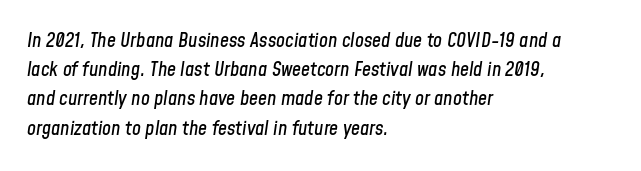
The image shows 20 px text type, italic (leaning right); set left-aligned, normal line spacing (1.46x), normal letter spacing, not underlined.
